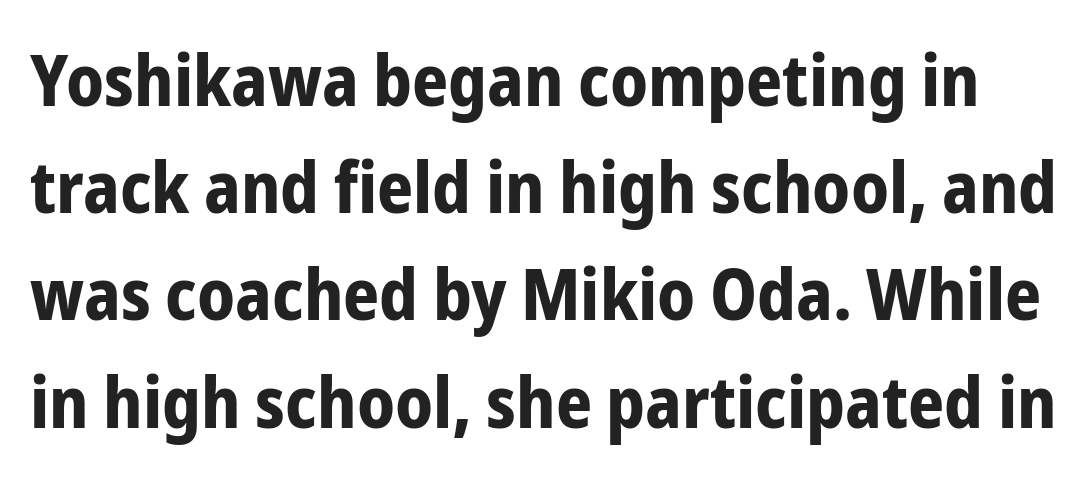
Line spacing here is normal. The tracking reads as untouched default to a designer's eye. When letters stand straight like this, we call the style roman or upright. A bare baseline throughout the passage. This sample has the flowing, uneven cadence of proportional lettering.
